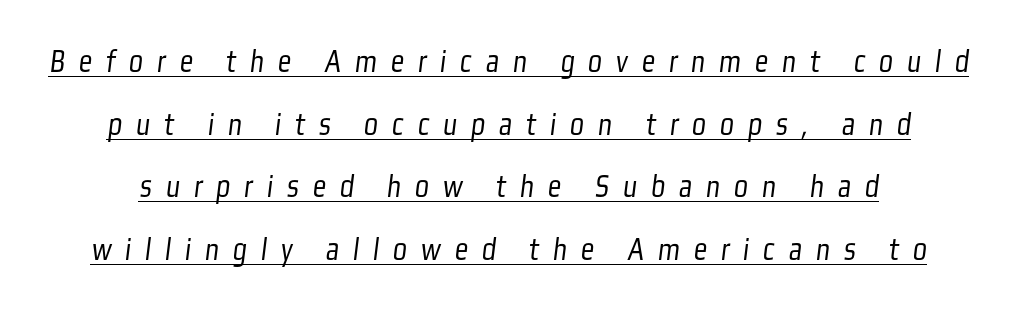
No letter is thick-stroked: the sample isn't bold. Nope, no serifs anywhere on these letters. Spacing verdict: proportional, widths tailored to each character. Is the letter spacing exaggerated? Yes — the characters are pushed far apart. The sample's only ornament is a line tracing under the words.
